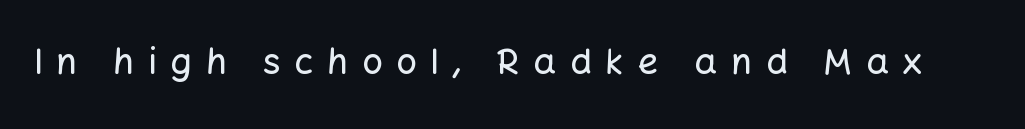
The image shows 36 px sans-serif type, upright; set unusually wide letter spacing (+0.38 em), not underlined; low stroke contrast and a medium x-height.
